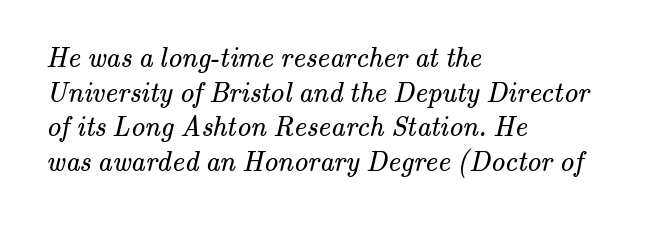
{"serif": "yes", "bold": "no", "weight": "regular", "width": "normal", "stroke_contrast": "medium", "x_height": "small", "monospaced": "no", "underline": "no", "align": "left", "line_spacing_ratio": 1.24, "letter_spacing": "normal", "letter_spacing_em": 0.0, "glyph_px": 28}
